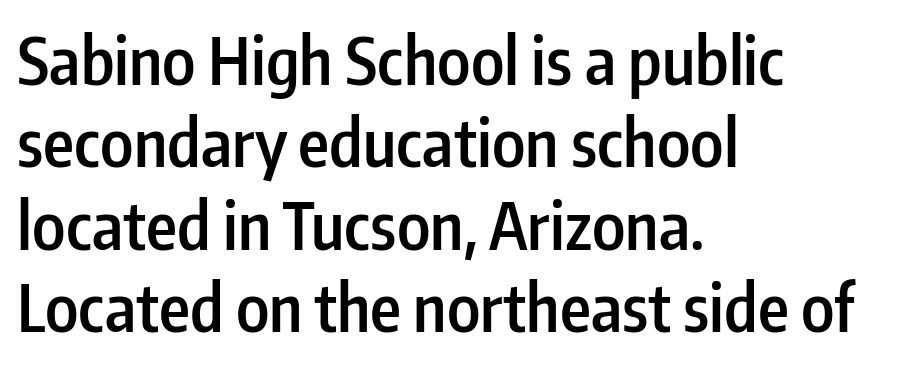
Q: Is the text bold? A: Semi-bold.
Q: Is the text italic (slanted)? A: No, it is upright.
Q: Is the typeface a serif or a sans-serif typeface? A: Sans-serif.
Q: Is the text underlined? A: No.
Q: How is the paragraph aligned? A: Left-aligned.
Q: Is the spacing between letters normal or unusually wide? A: Normal.
Q: Is the spacing between lines tight, normal or loose? A: Normal.
Q: Width (condensed, normal, or wide)? A: Condensed.
Q: Stroke contrast? A: Low.
Q: x-height? A: Medium.
Q: Monospaced? A: No.
